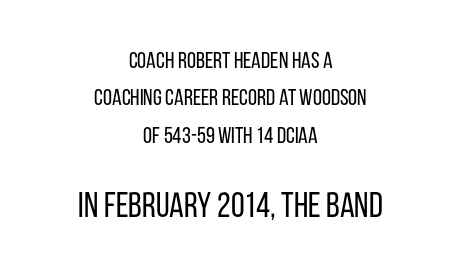
The image shows 35 px regular-weight, condensed sans-serif type, upright; set centered, normal line spacing (1.63x), normal letter spacing, not underlined; the second (bottom) block is 1.52x larger; low stroke contrast and a large x-height.
